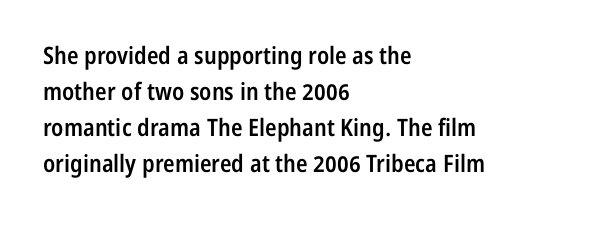
Q: Is the text bold? A: Semi-bold.
Q: Is the text italic (slanted)? A: No, it is upright.
Q: Is the text underlined? A: No.
Q: How is the paragraph aligned? A: Left-aligned.
Q: Is the spacing between letters normal or unusually wide? A: Normal.
Q: Is the spacing between lines tight, normal or loose? A: Normal.
